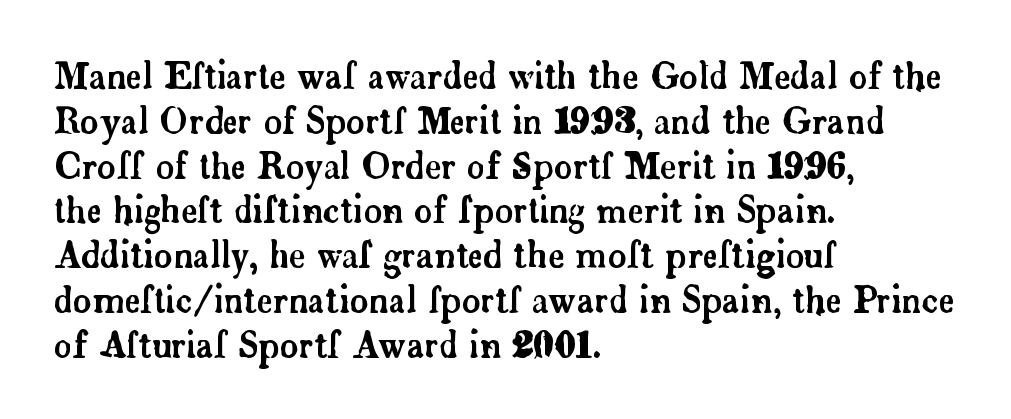
The image shows 35 px serif type, upright; set left-aligned, normal line spacing (1.28x), normal letter spacing, not underlined; low stroke contrast and a small x-height.
